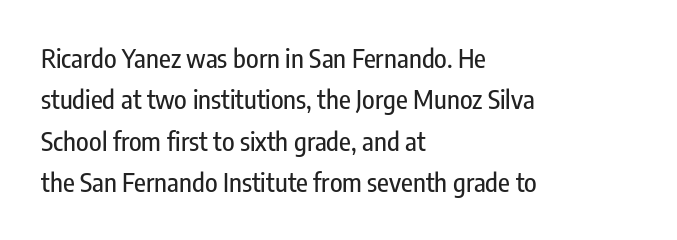
{"italic": "no", "underline": "no", "align": "left", "line_spacing": "normal", "line_spacing_ratio": 1.59, "letter_spacing": "normal", "letter_spacing_em": 0.0, "glyph_px": 26}
